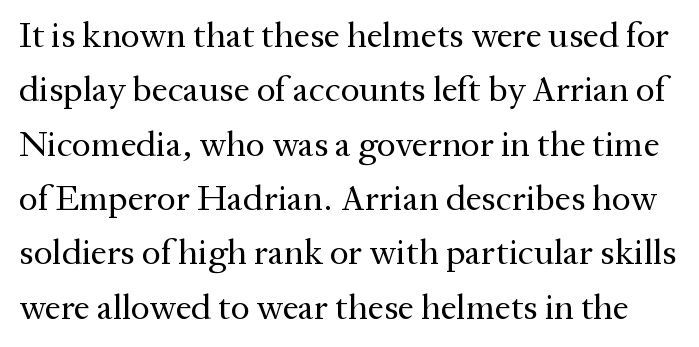
Q: Is the text bold? A: No.
Q: Is the text italic (slanted)? A: No, it is upright.
Q: Is the typeface a serif or a sans-serif typeface? A: Serif.
Q: Is the text underlined? A: No.
Q: Is the spacing between letters normal or unusually wide? A: Normal.
Q: Is the spacing between lines tight, normal or loose? A: Normal.
Q: Width (condensed, normal, or wide)? A: Normal.
Q: Stroke contrast? A: Medium.
Q: x-height? A: Medium.
Q: Monospaced? A: No.
